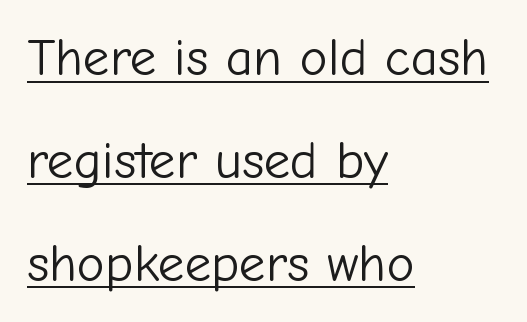
The image shows 53 px light sans-serif type, upright; set left-aligned, loose line spacing (1.94x), normal letter spacing, underlined; low stroke contrast and a medium x-height.
